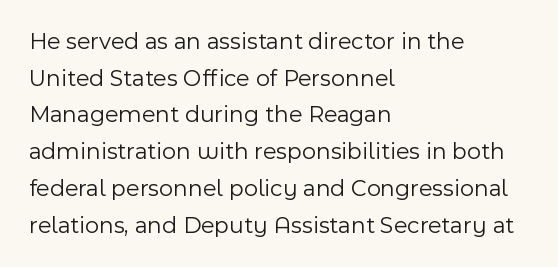
{"italic": "no", "bold": "no", "underline": "no", "align": "left", "line_spacing": "normal", "line_spacing_ratio": 1.53, "letter_spacing": "normal", "letter_spacing_em": 0.0, "glyph_px": 24}
